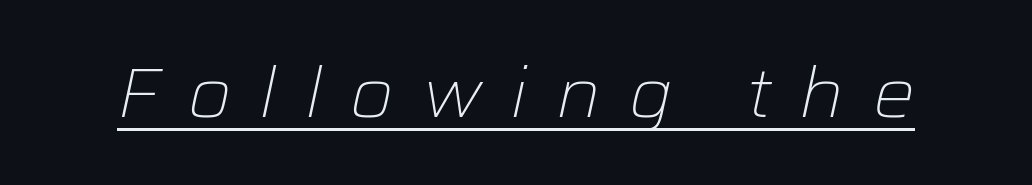
Has an underline been added? It has. Do the characters align in a grid? No, the font is proportional. Weight: in the light-to-regular range. The tracking reads as deliberately expanded to a designer's eye.
